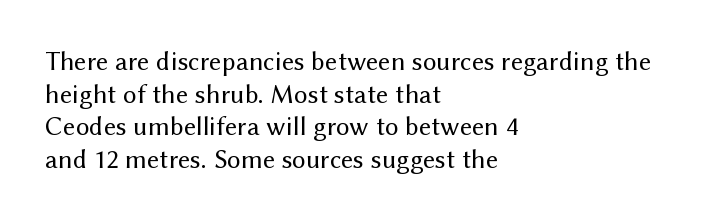
What stands out about the letter spacing? Nothing — it is the standard amount. This is not heavy type; no bold has been used. Just letters on the line, the space beneath them empty. Notice how the stems are strictly vertical — no italics here. This rendering uses left alignment, leaving the right contour irregular.
